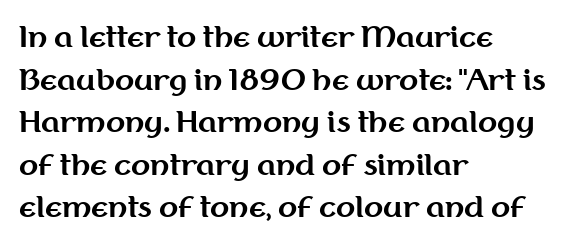
Each word holds together tightly as a unit, with standard inter-letter gaps. Interline gaps are of average width in this sample. Glance below the letters and you will spot only blank space. In terms of weight, the rendering is a true, heavy bold. Do the characters align in a grid? No, the font is proportional. A sans-serif font was chosen for this passage.
